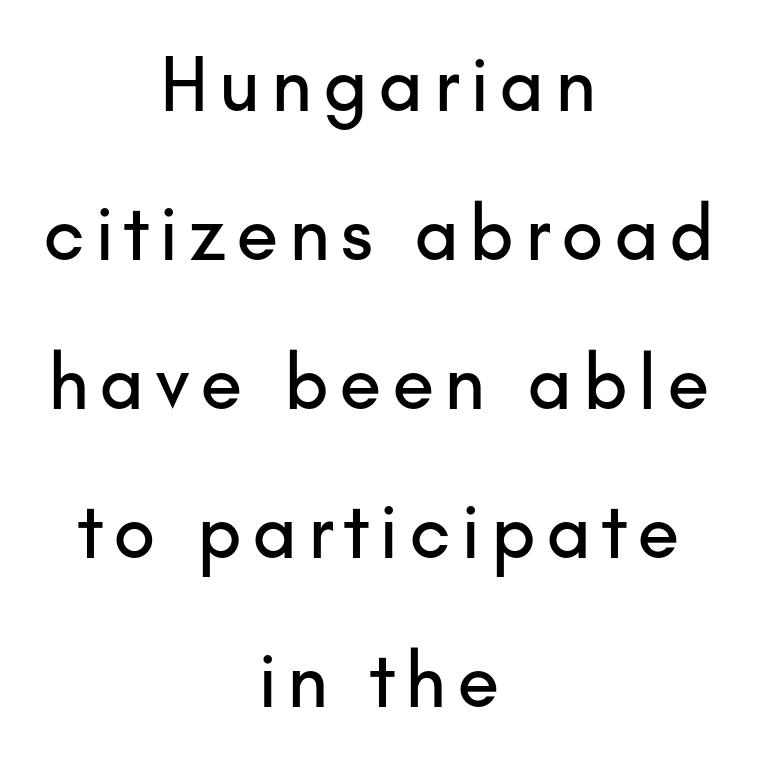
A centered setting, common on invitations and titles, is used for this passage. Tall strokes in this sample are plumb rather than angled. These lines are composed in type without serifs. Line spacing here is loose.
